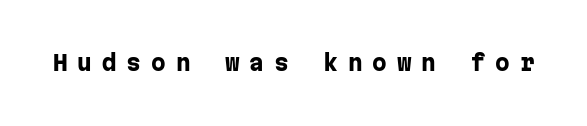
The image shows 21 px bold type, upright; set unusually wide letter spacing (+0.47 em), not underlined.
